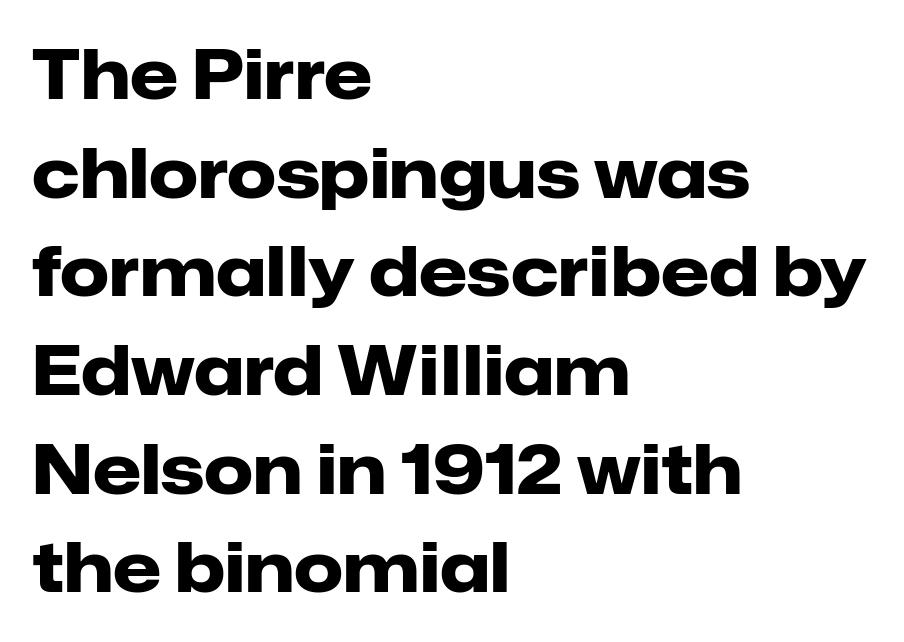
Here the designer chose a conventional face with non-uniform glyph widths. Underline: absent. In terms of weight, the rendering is a true, heavy bold. A typesetter would call this leading conventional body-copy spacing.
